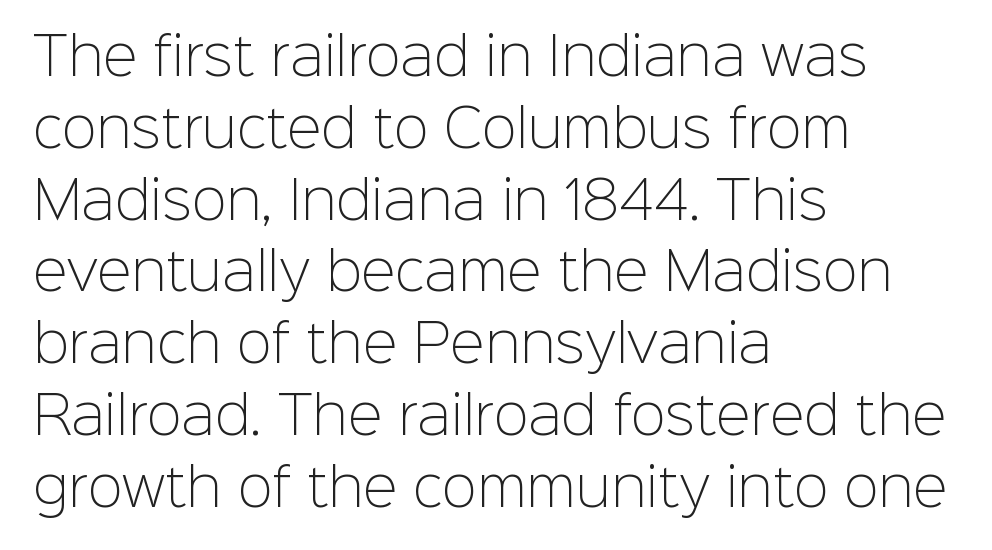
Q: Is the text bold? A: No.
Q: Is the text italic (slanted)? A: No, it is upright.
Q: Is the typeface a serif or a sans-serif typeface? A: Sans-serif.
Q: Is the text underlined? A: No.
Q: How is the paragraph aligned? A: Left-aligned.
Q: Is the spacing between letters normal or unusually wide? A: Normal.
Q: Is the spacing between lines tight, normal or loose? A: Normal.
Q: Width (condensed, normal, or wide)? A: Normal.
Q: Stroke contrast? A: Low.
Q: x-height? A: Medium.
Q: Monospaced? A: No.
